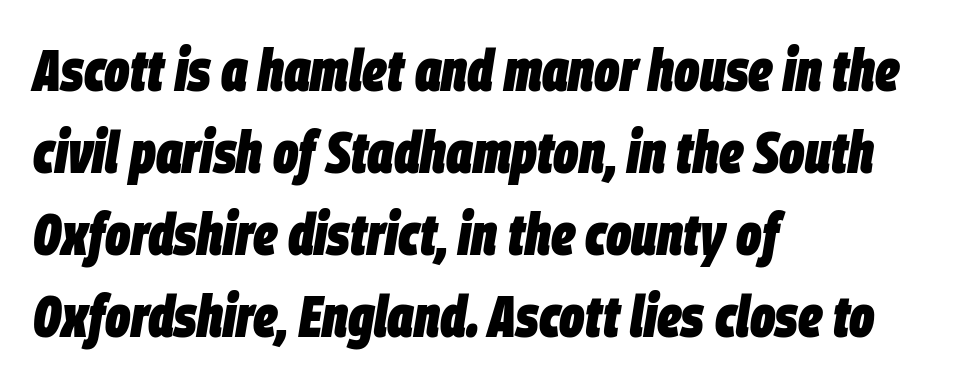
Q: Is the text bold? A: Yes.
Q: Is the text italic (slanted)? A: Yes, it leans right by about 9 degrees.
Q: Is the text underlined? A: No.
Q: How is the paragraph aligned? A: Left-aligned.
Q: Is the spacing between letters normal or unusually wide? A: Normal.
Q: Is the spacing between lines tight, normal or loose? A: Normal.
Q: Width (condensed, normal, or wide)? A: Condensed.
Q: Stroke contrast? A: Low.
Q: x-height? A: Large.
Q: Monospaced? A: No.
